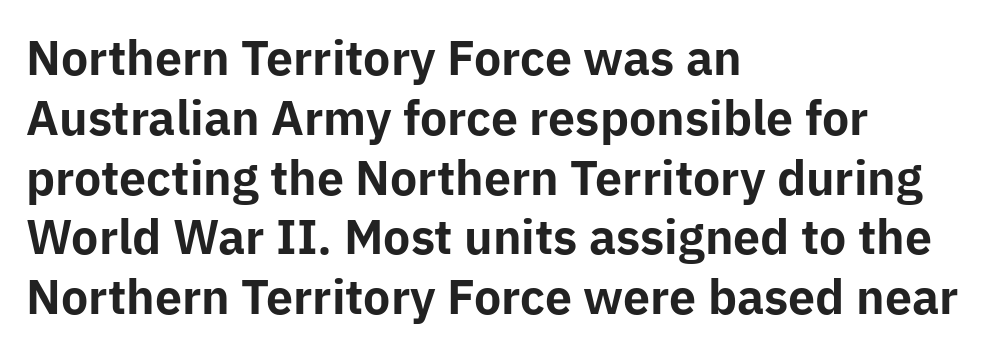
{"serif": "no", "italic": "no", "bold": "yes", "weight": "bold", "width": "normal", "stroke_contrast": "low", "x_height": "medium", "monospaced": "no", "underline": "no", "align": "left", "line_spacing": "normal", "line_spacing_ratio": 1.3, "letter_spacing": "normal", "letter_spacing_em": 0.0, "glyph_px": 46}
